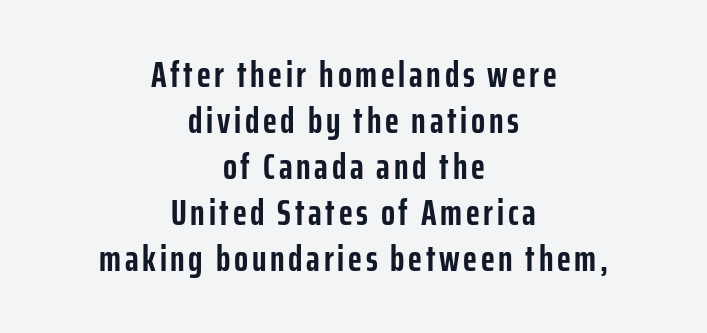
You'd pick this weight for a headline — it's a proper bold. This is roman type, the default non-slanted kind. A typesetter would call this proportional, since set widths differ per character. Has an underline been added? It has not. The rag falls on both sides of this text block equally.
